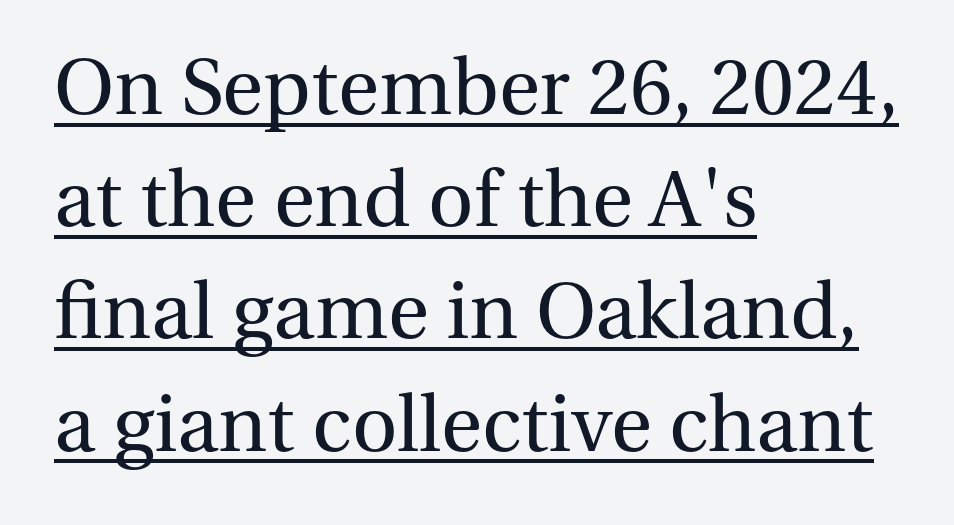
Varying glyph widths throughout — classic text-font behaviour. Typographically, this falls in the serif category. Nope, not italic — everything's standing straight. The paragraph has a hard left edge and a soft right edge.
